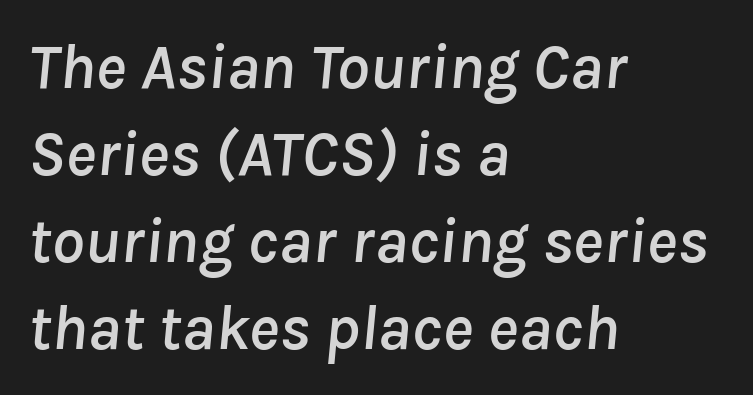
Q: Is the text italic (slanted)? A: Yes, it leans right by about 8 degrees.
Q: Is the text underlined? A: No.
Q: How is the paragraph aligned? A: Left-aligned.
Q: Is the spacing between letters normal or unusually wide? A: Normal.
Q: Is the spacing between lines tight, normal or loose? A: Normal.
Q: Width (condensed, normal, or wide)? A: Normal.
Q: Stroke contrast? A: Low.
Q: x-height? A: Medium.
Q: Monospaced? A: No.
